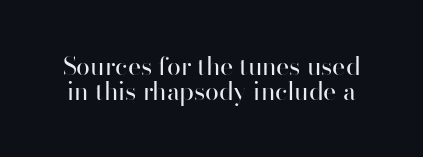
Q: Is the text bold? A: No.
Q: Is the text italic (slanted)? A: No, it is upright.
Q: Is the text underlined? A: No.
Q: Is the spacing between letters normal or unusually wide? A: Normal.
Q: Is the spacing between lines tight, normal or loose? A: Tight.
